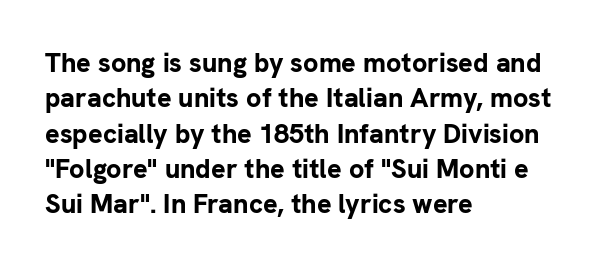
Q: Is the text bold? A: Yes.
Q: Is the text italic (slanted)? A: No, it is upright.
Q: Is the text underlined? A: No.
Q: How is the paragraph aligned? A: Left-aligned.
Q: Is the spacing between letters normal or unusually wide? A: Normal.
Q: Is the spacing between lines tight, normal or loose? A: Normal.
